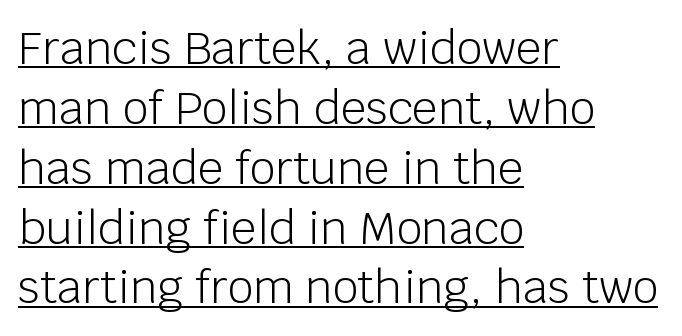
{"serif": "no", "italic": "no", "bold": "no", "weight": "light", "width": "normal", "stroke_contrast": "low", "x_height": "large", "monospaced": "no", "underline": "yes", "align": "left", "line_spacing": "normal", "line_spacing_ratio": 1.33, "letter_spacing": "normal", "letter_spacing_em": 0.0, "glyph_px": 45}
